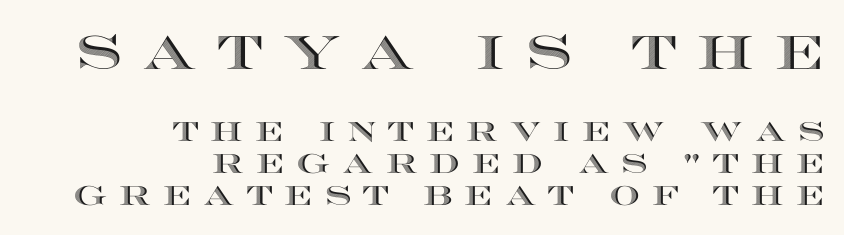
Q: Is the text italic (slanted)? A: No, it is upright.
Q: Is the text underlined? A: No.
Q: How is the paragraph aligned? A: Right-aligned.
Q: Is the spacing between letters normal or unusually wide? A: Unusually wide.
Q: Which block of text is set in a larger size, the first (top) or the second (bottom)? A: The first (top) one.
Q: Width (condensed, normal, or wide)? A: Wide.
Q: x-height? A: Large.
Q: Monospaced? A: No.
